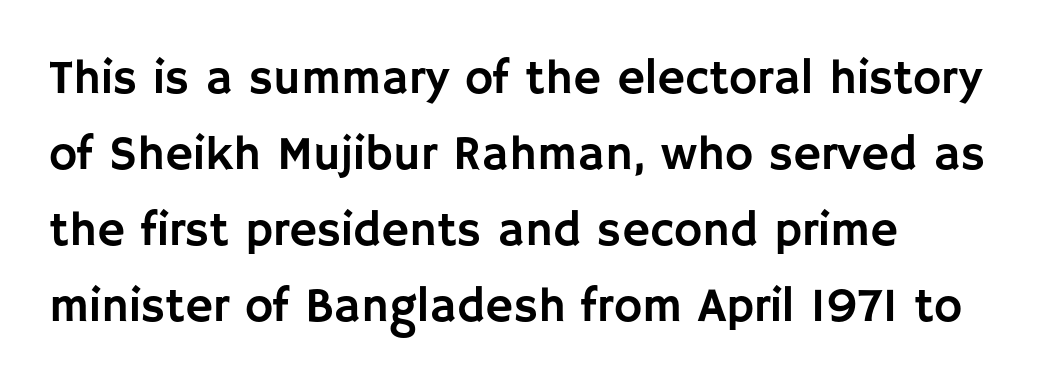
The image shows 48 px sans-serif type, upright; set left-aligned, normal line spacing (1.58x), normal letter spacing, not underlined; low stroke contrast and a large x-height.
